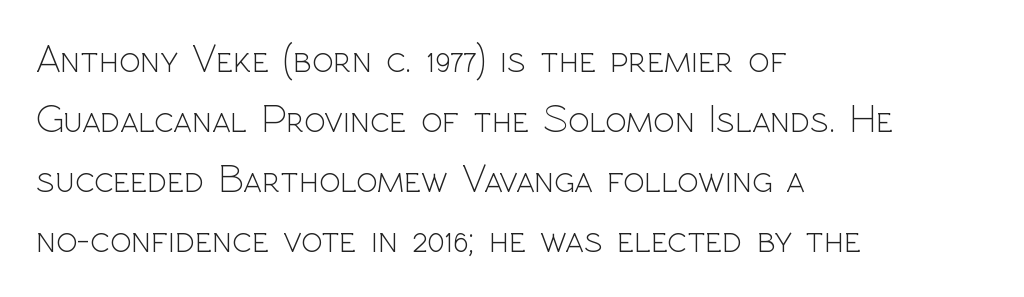
The image shows 40 px light sans-serif type, upright; set left-aligned, normal line spacing (1.5x), normal letter spacing, not underlined; a medium x-height.
